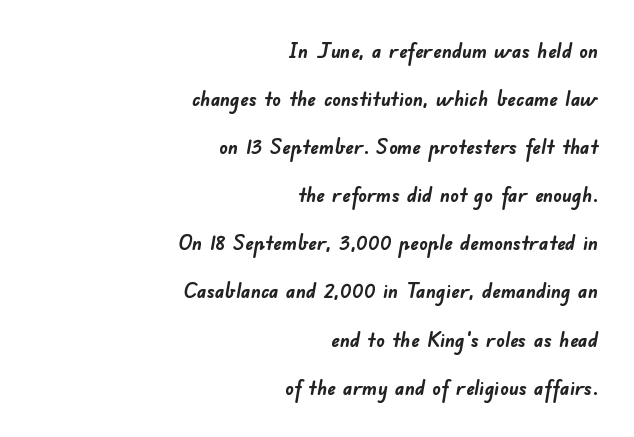
The image shows 21 px bold type; set right-aligned, loose line spacing (2.29x), normal letter spacing, not underlined.
